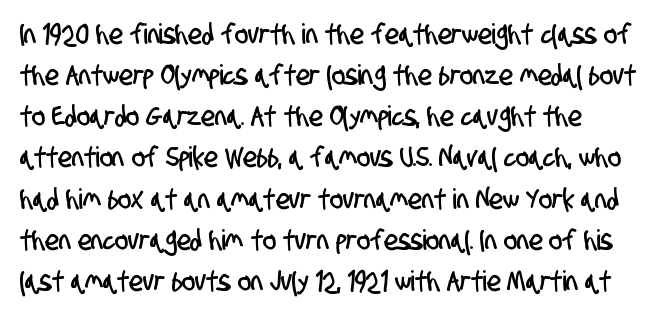
The image shows 28 px condensed sans-serif type; set normal line spacing (1.47x), normal letter spacing, not underlined; low stroke contrast and a large x-height.
